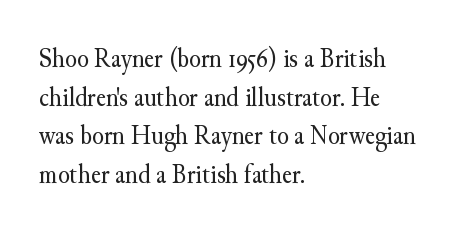
Stroke thickness stays within the range of a standard reading face or lighter. Notice how descenders clear the ascenders below comfortably — that's standard leading. There is no visible air inserted between adjacent glyphs. Casual observation: everything's shoved over to the left. The specimen omits any rule beneath the text block's lines. The letters stand straight up with perfectly vertical stems.
